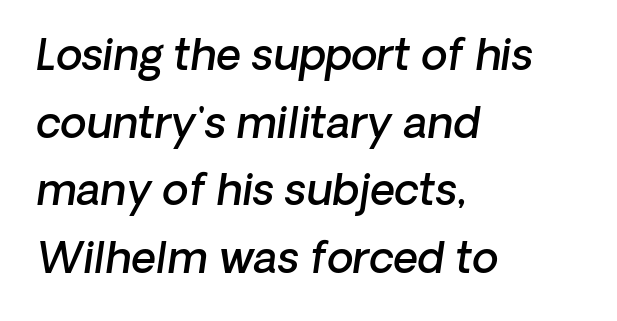
Inter-character spacing is left at the font's built-in metrics. Is this a fixed-width face? No — the glyphs have proportional, varying widths. Compared with a centered layout, this one pins lines to the left instead. Firm but not heavy-handed strokes: this text is semibold.
